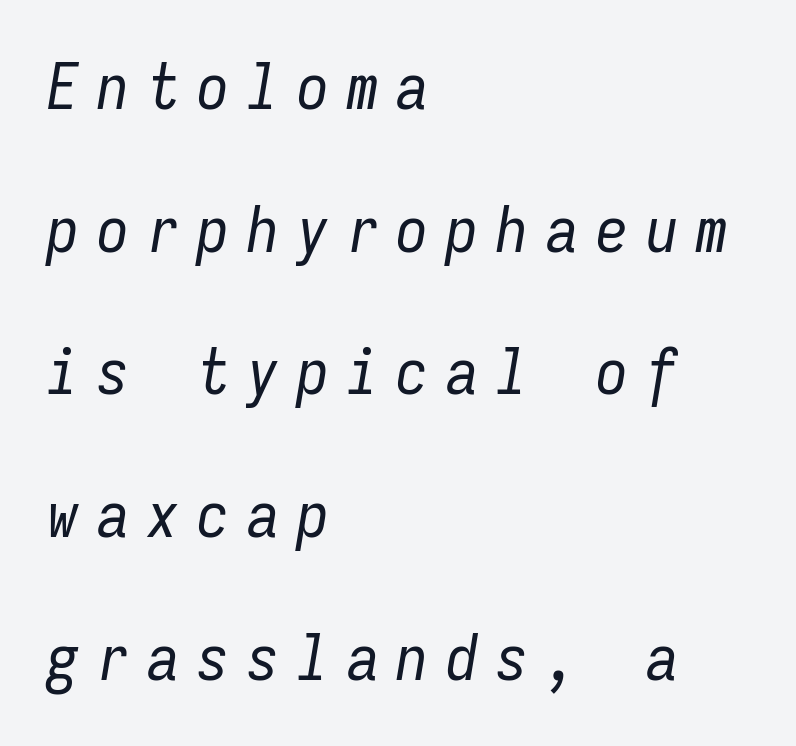
Look at the tracking — it's clearly loosened, letters drifting apart. Decoration check: the copy has no underline. Every row of glyphs begins at an identical x-position on the left. The line-height multiplier appears high, well above default. No letter is thick-stroked: the sample isn't bold. Quick note: italic.
